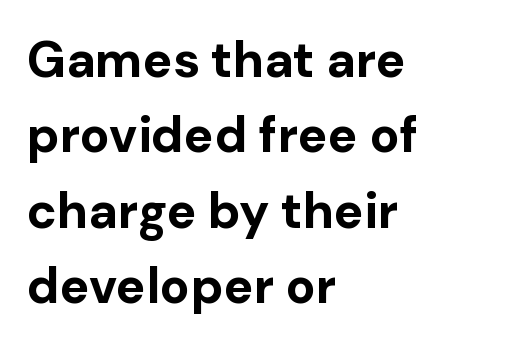
Q: Is the text bold? A: Yes.
Q: Is the text italic (slanted)? A: No, it is upright.
Q: Is the typeface a serif or a sans-serif typeface? A: Sans-serif.
Q: Is the text underlined? A: No.
Q: How is the paragraph aligned? A: Left-aligned.
Q: Is the spacing between letters normal or unusually wide? A: Normal.
Q: Is the spacing between lines tight, normal or loose? A: Normal.
Q: Width (condensed, normal, or wide)? A: Normal.
Q: Stroke contrast? A: Low.
Q: x-height? A: Medium.
Q: Monospaced? A: No.
